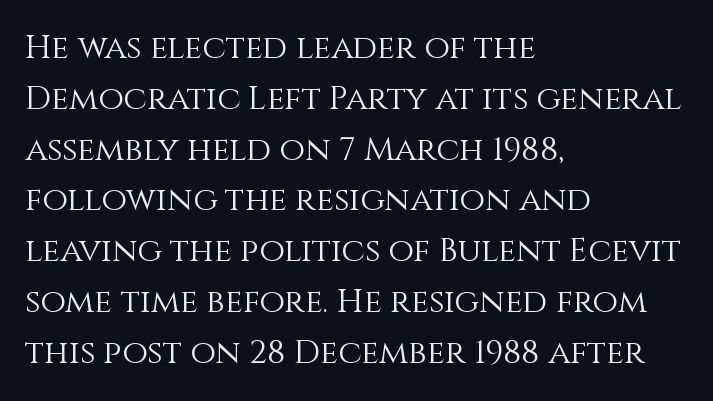
{"italic": "no", "bold": "no", "weight": "light", "width": "normal", "x_height": "large", "monospaced": "no", "underline": "no", "align": "left", "line_spacing": "normal", "line_spacing_ratio": 1.54, "letter_spacing": "normal", "letter_spacing_em": 0.0, "glyph_px": 33}
